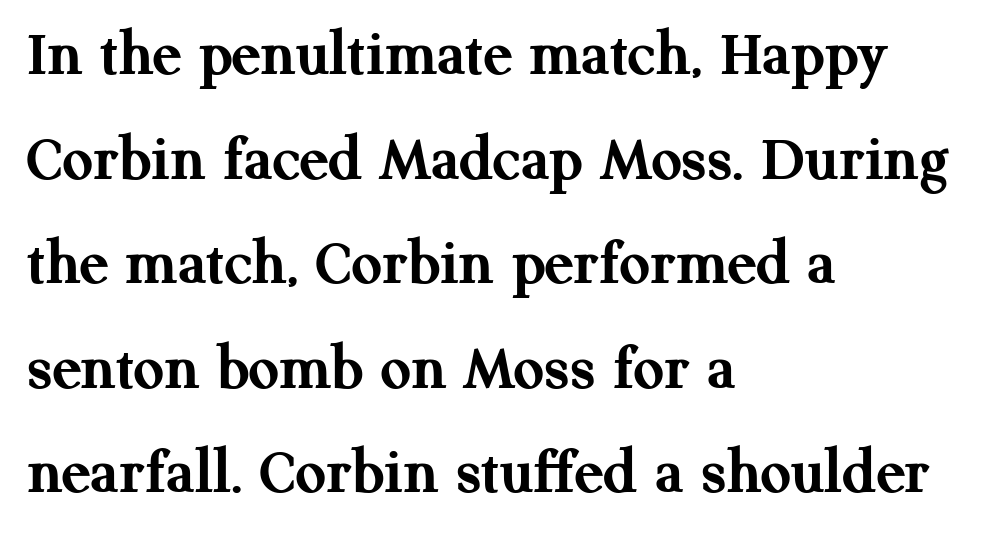
Q: Is the text bold? A: Yes.
Q: Is the text italic (slanted)? A: No, it is upright.
Q: Is the typeface a serif or a sans-serif typeface? A: Serif.
Q: Is the text underlined? A: No.
Q: How is the paragraph aligned? A: Left-aligned.
Q: Is the spacing between letters normal or unusually wide? A: Normal.
Q: Is the spacing between lines tight, normal or loose? A: Normal.
Q: Width (condensed, normal, or wide)? A: Normal.
Q: Stroke contrast? A: Medium.
Q: x-height? A: Medium.
Q: Monospaced? A: No.
